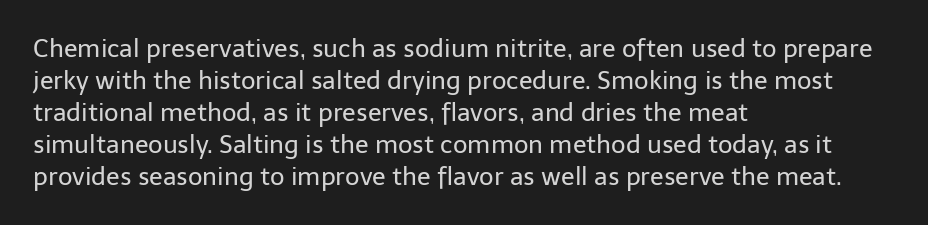
Glance below the letters and you will spot only blank space. The weight tops out at a normal text grade. Teacher's note: observe the even left margin — that is flush-left alignment. Interline gaps are of average width in this sample. In terms of posture, this sample is upright.
